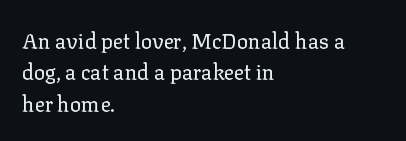
{"italic": "no", "bold": "no", "underline": "no", "align": "left", "line_spacing": "normal", "line_spacing_ratio": 1.5, "letter_spacing": "normal", "letter_spacing_em": 0.0, "glyph_px": 21}
